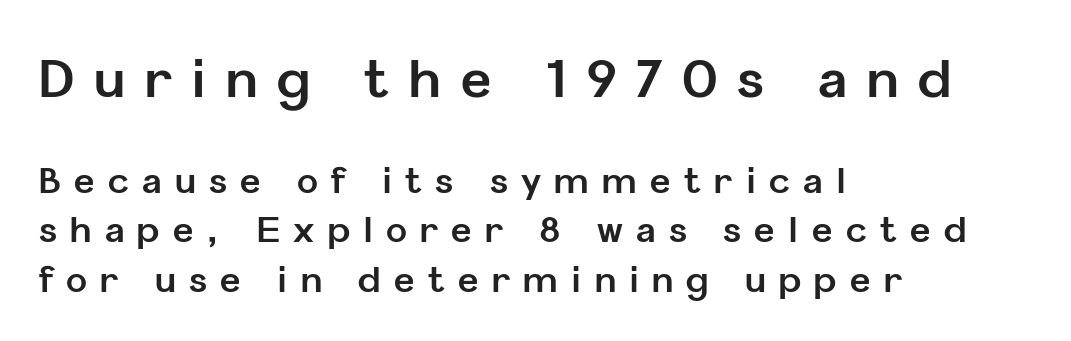
Q: Is the text bold? A: Yes.
Q: Is the text italic (slanted)? A: No, it is upright.
Q: Is the typeface a serif or a sans-serif typeface? A: Sans-serif.
Q: Is the text underlined? A: No.
Q: How is the paragraph aligned? A: Left-aligned.
Q: Is the spacing between letters normal or unusually wide? A: Unusually wide.
Q: Is the spacing between lines tight, normal or loose? A: Normal.
Q: Which block of text is set in a larger size, the first (top) or the second (bottom)? A: The first (top) one.
Q: Width (condensed, normal, or wide)? A: Normal.
Q: Stroke contrast? A: Low.
Q: x-height? A: Medium.
Q: Monospaced? A: No.
